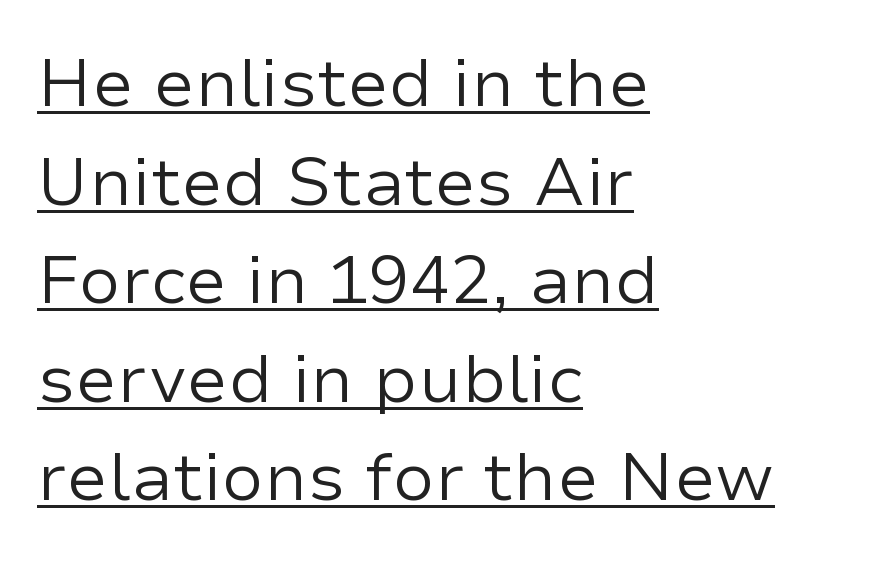
{"serif": "no", "italic": "no", "bold": "no", "weight": "regular", "width": "normal", "stroke_contrast": "low", "x_height": "medium", "monospaced": "no", "underline": "yes", "align": "left", "line_spacing": "normal", "line_spacing_ratio": 1.45, "letter_spacing": "normal", "letter_spacing_em": 0.0, "glyph_px": 68}
